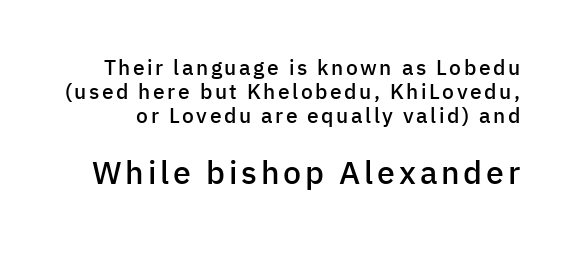
The image shows 32 px semibold sans-serif type, upright; set tight line spacing (1.14x), not underlined; the second (bottom) block is 1.52x larger; low stroke contrast and a medium x-height.
